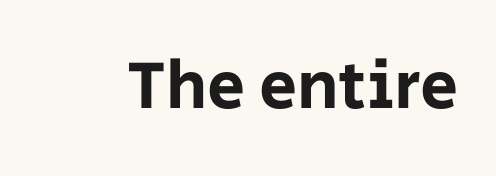
Q: Is the text italic (slanted)? A: No, it is upright.
Q: Is the typeface a serif or a sans-serif typeface? A: Sans-serif.
Q: Is the text underlined? A: No.
Q: Is the spacing between letters normal or unusually wide? A: Normal.
Q: Width (condensed, normal, or wide)? A: Normal.
Q: Stroke contrast? A: Low.
Q: x-height? A: Large.
Q: Monospaced? A: No.
